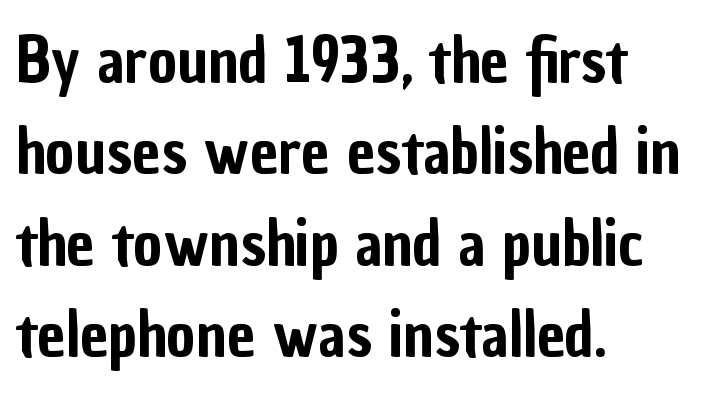
{"serif": "no", "italic": "no", "width": "condensed", "stroke_contrast": "low", "x_height": "medium", "monospaced": "no", "underline": "no", "align": "left", "line_spacing": "normal", "line_spacing_ratio": 1.45, "letter_spacing": "normal", "letter_spacing_em": 0.0, "glyph_px": 63}
